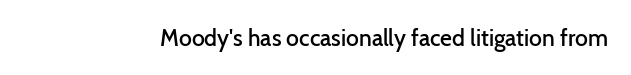
Q: Is the text bold? A: Semi-bold.
Q: Is the text italic (slanted)? A: No, it is upright.
Q: Is the text underlined? A: No.
Q: Is the spacing between letters normal or unusually wide? A: Normal.
